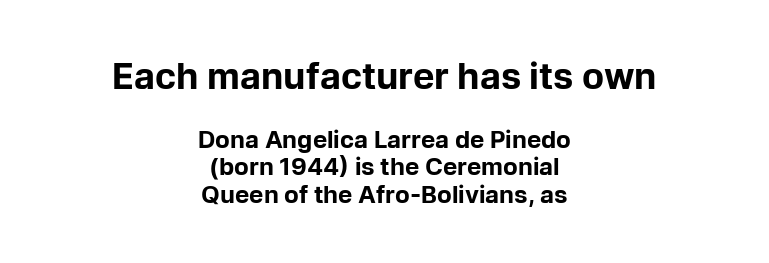
{"serif": "no", "italic": "no", "bold": "yes", "weight": "bold", "width": "normal", "stroke_contrast": "low", "x_height": "medium", "monospaced": "no", "underline": "no", "align": "center", "line_spacing": "tight", "line_spacing_ratio": 1.14, "letter_spacing": "normal", "letter_spacing_em": 0.0, "larger_block": "first", "size_ratio": 1.5, "glyph_px": 36}
